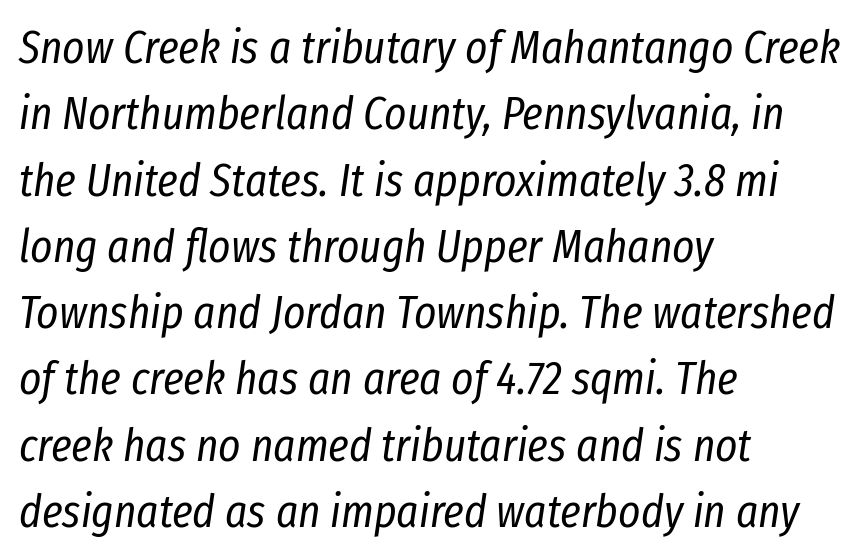
{"italic": "yes", "lean": "right", "slant_degrees": 8, "bold": "no", "weight": "regular", "width": "condensed", "stroke_contrast": "low", "x_height": "medium", "monospaced": "no", "underline": "no", "align": "left", "line_spacing": "normal", "line_spacing_ratio": 1.41, "letter_spacing": "normal", "letter_spacing_em": 0.0, "glyph_px": 47}
